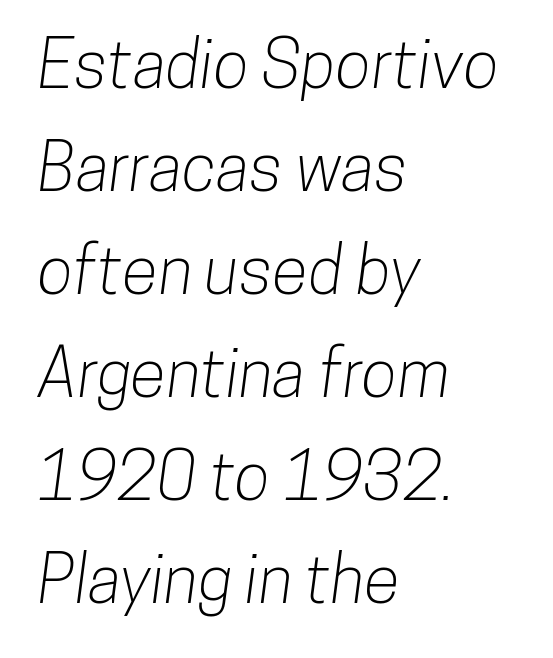
Is the block centered? No — it sits flush against the left margin. Is this a sans? Yes — the strokes have no serifs. There is no visible air inserted between adjacent glyphs. Looks like regular typesetting: each glyph gets only the width it needs. The space beneath each line is pristine and unruled.
